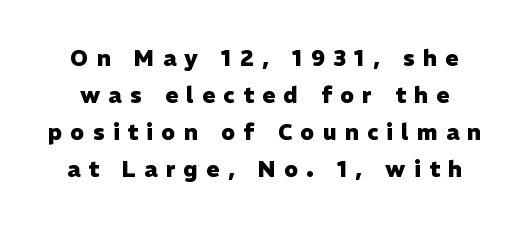
{"italic": "no", "bold": "yes", "underline": "no", "line_spacing": "normal", "line_spacing_ratio": 1.68, "letter_spacing": "wide", "letter_spacing_em": 0.38, "glyph_px": 22}
